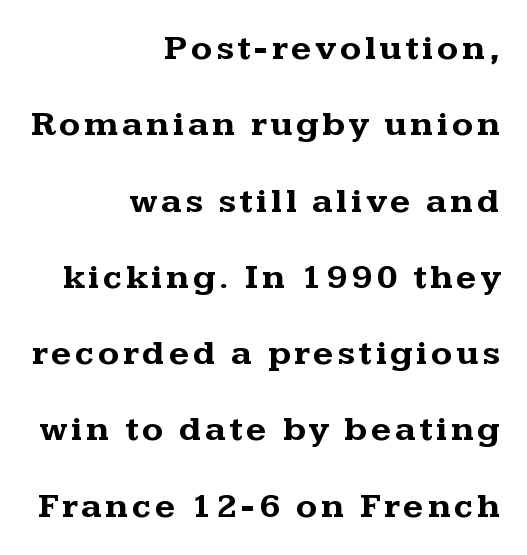
Posture: vertical. Check where the strokes stop: tiny serifs finish them off. Proportional: the letters do not fall into vertical columns. Each row of text sits above clean, open space. In terms of leading, this rendering errs on the spacious side.
